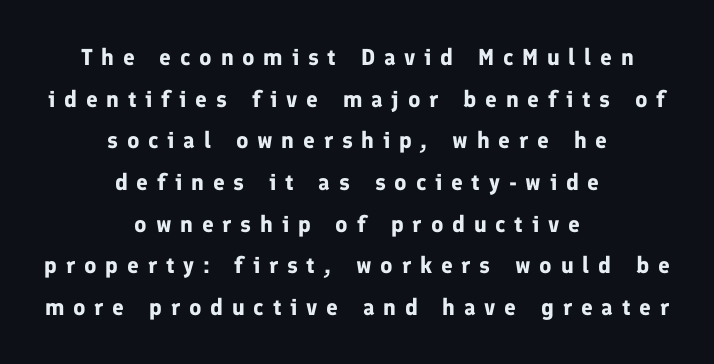
Q: Is the text bold? A: Yes.
Q: Is the text italic (slanted)? A: No, it is upright.
Q: Is the text underlined? A: No.
Q: How is the paragraph aligned? A: Centered.
Q: Is the spacing between letters normal or unusually wide? A: Unusually wide.
